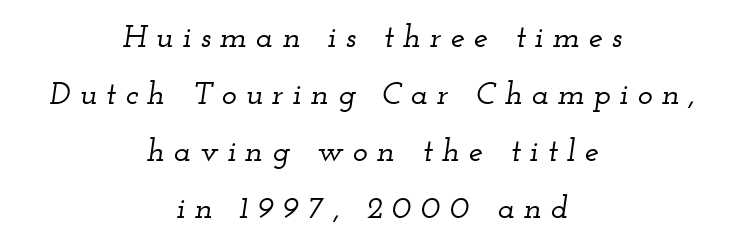
{"serif": "yes", "italic": "yes", "lean": "right", "slant_degrees": 12, "width": "wide", "stroke_contrast": "low", "x_height": "small", "monospaced": "no", "underline": "no", "align": "center", "line_spacing_ratio": 1.78, "letter_spacing": "wide", "letter_spacing_em": 0.28, "glyph_px": 32}
